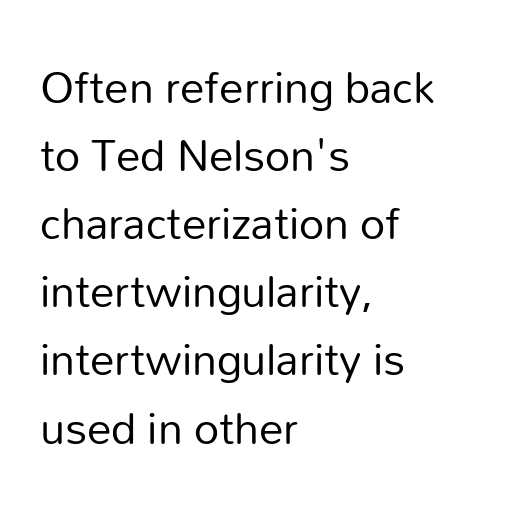
Q: Is the text bold? A: No.
Q: Is the text italic (slanted)? A: No, it is upright.
Q: Is the typeface a serif or a sans-serif typeface? A: Sans-serif.
Q: Is the text underlined? A: No.
Q: How is the paragraph aligned? A: Left-aligned.
Q: Is the spacing between letters normal or unusually wide? A: Normal.
Q: Is the spacing between lines tight, normal or loose? A: Normal.
Q: Width (condensed, normal, or wide)? A: Normal.
Q: Stroke contrast? A: Low.
Q: x-height? A: Medium.
Q: Monospaced? A: No.
